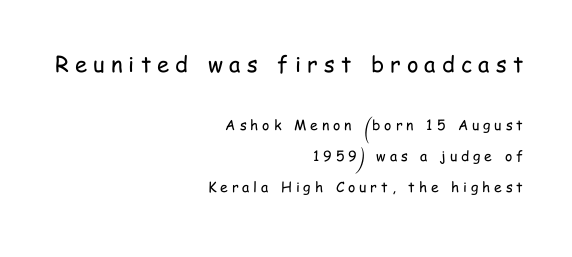
Q: Is the text bold? A: No.
Q: Is the text italic (slanted)? A: No, it is upright.
Q: Is the text underlined? A: No.
Q: How is the paragraph aligned? A: Right-aligned.
Q: Is the spacing between letters normal or unusually wide? A: Unusually wide.
Q: Is the spacing between lines tight, normal or loose? A: Loose.
Q: Which block of text is set in a larger size, the first (top) or the second (bottom)? A: The first (top) one.
